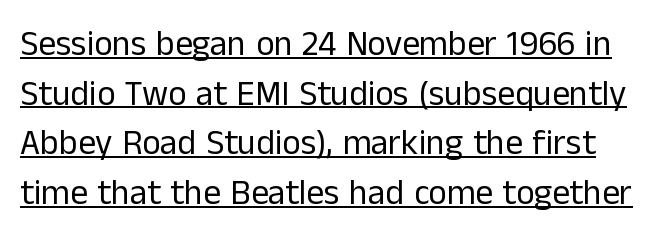
One glance says typical: line gaps are just what's usual. Character widths vary here, with narrow letters taking less room than wide ones. The letterforms sit shoulder to shoulder at normal distance. The face looks like a standard text weight, possibly lighter. Ascenders rise straight up at ninety degrees.
